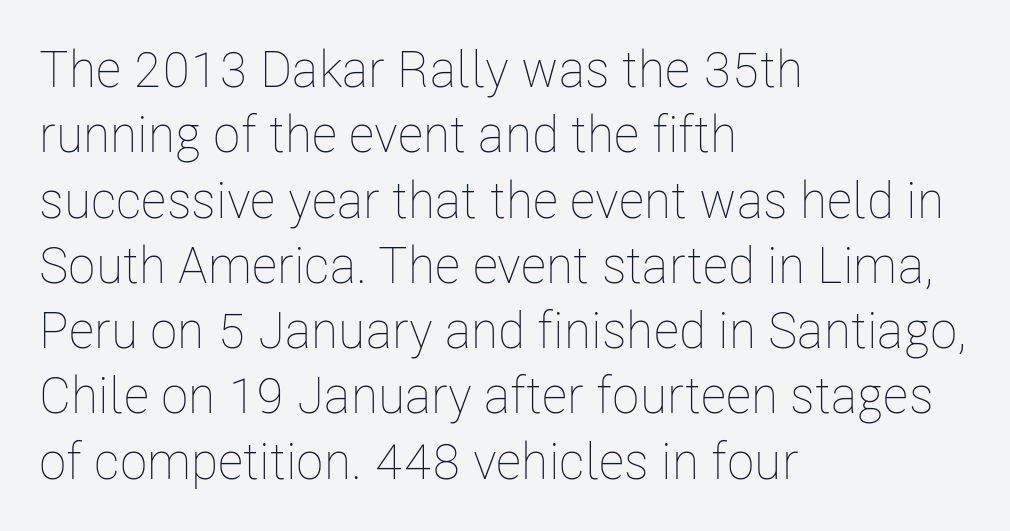
Only glyphs here, with clear space below each row. The strokes carry an ordinary text weight at most. Line spacing here is normal. Where is the straight margin? On the left.
